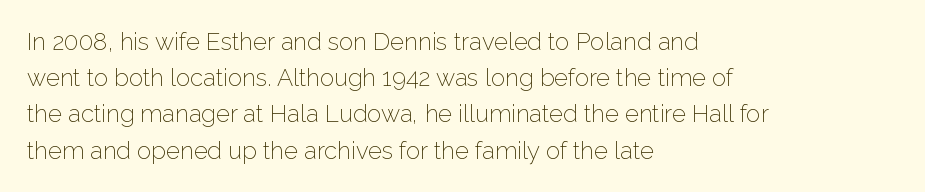
Default kerning and tracking; the words read as compact shapes. Tall strokes in this sample are plumb rather than angled. This rendering uses left alignment, leaving the right contour irregular. Students, observe: this is what conventionally led text looks like. Each stroke keeps to a modest, everyday thickness or less. Honestly, there is no underline to notice here at all.
